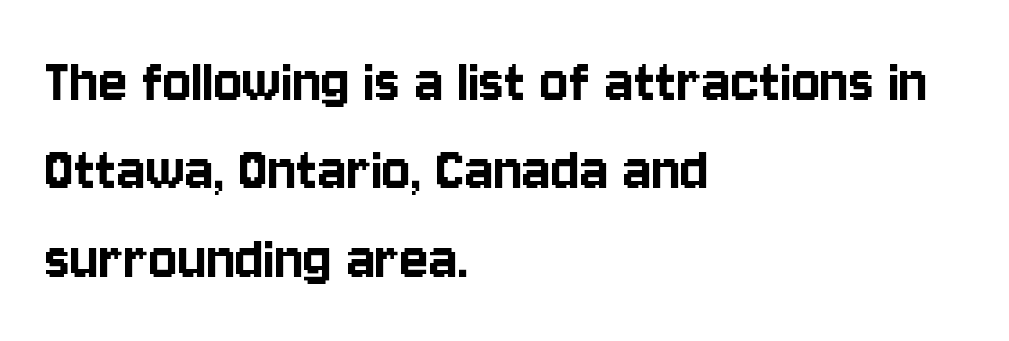
The passage shown is typed in a proportional face where columns would drift. Nothing unusual about the tracking: characters are spaced as the font intends. Any mark beneath the type? The region is blank. The typography opts for an upright posture over an oblique one. Serif or sans? Sans — the stroke terminals are bare.
